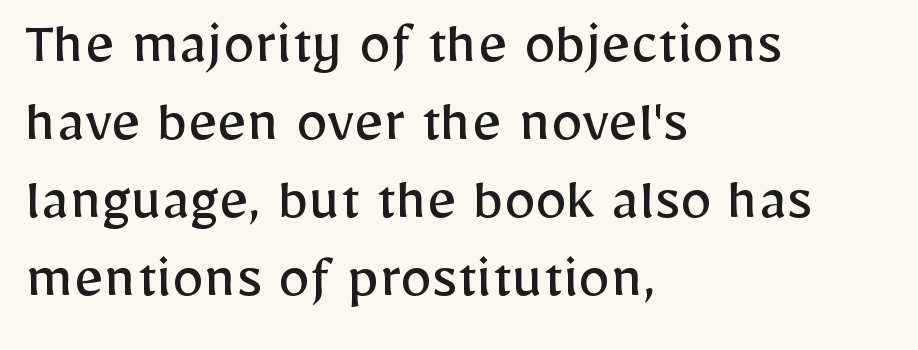
Q: Is the text bold? A: No.
Q: Is the text italic (slanted)? A: No, it is upright.
Q: Is the typeface a serif or a sans-serif typeface? A: Sans-serif.
Q: Is the text underlined? A: No.
Q: How is the paragraph aligned? A: Left-aligned.
Q: Is the spacing between letters normal or unusually wide? A: Normal.
Q: Width (condensed, normal, or wide)? A: Normal.
Q: Stroke contrast? A: Low.
Q: x-height? A: Medium.
Q: Monospaced? A: No.
